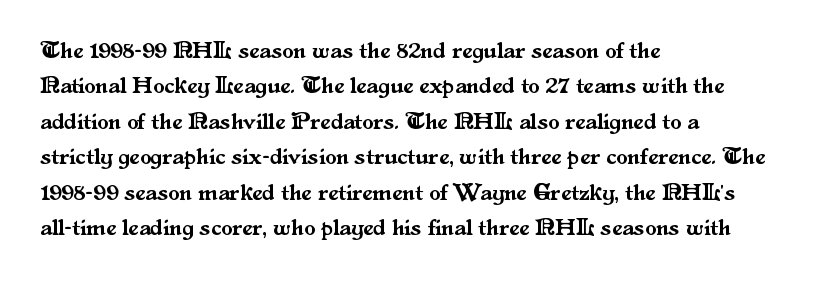
Nope, not italic — everything's standing straight. Words appear dense and cohesive because spacing is normal. The baseline area is clear. These lines sit exactly where default settings would place them. The compositor pushed each line to the left boundary.
